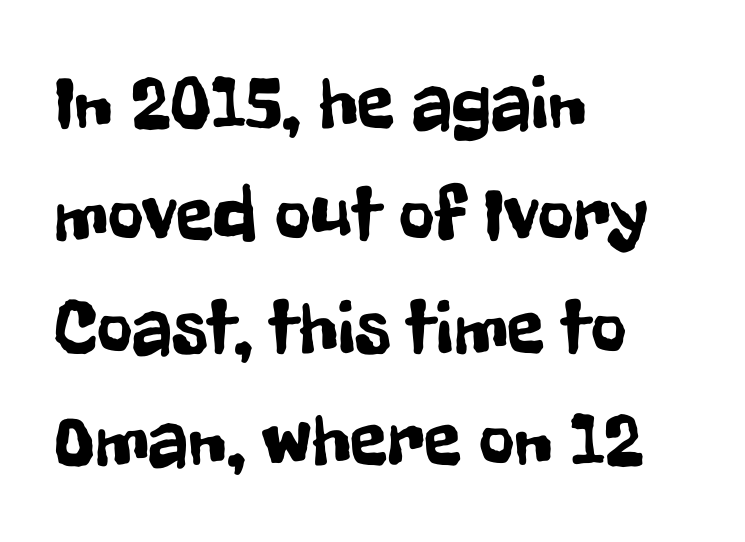
The image shows 77 px condensed sans-serif type, upright; set left-aligned, normal line spacing (1.46x), normal letter spacing, not underlined; low stroke contrast and a medium x-height.
